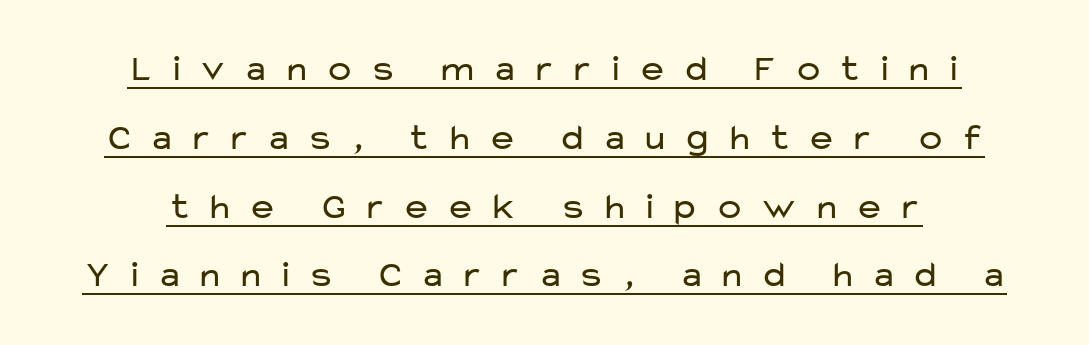
Underlining? Definitely there. Compared with typical body copy, the letter spacing here is much looser. Spacing verdict: proportional, widths tailored to each character. The strokes are not fattened; the text isn't bold.
